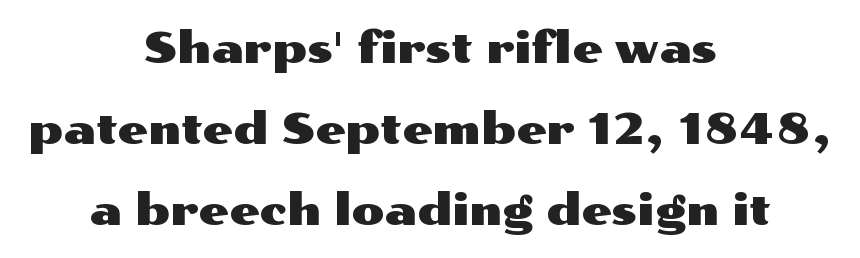
Q: Is the text italic (slanted)? A: No, it is upright.
Q: Is the typeface a serif or a sans-serif typeface? A: Sans-serif.
Q: Is the text underlined? A: No.
Q: How is the paragraph aligned? A: Centered.
Q: Is the spacing between letters normal or unusually wide? A: Normal.
Q: Width (condensed, normal, or wide)? A: Wide.
Q: Stroke contrast? A: Medium.
Q: x-height? A: Medium.
Q: Monospaced? A: No.
